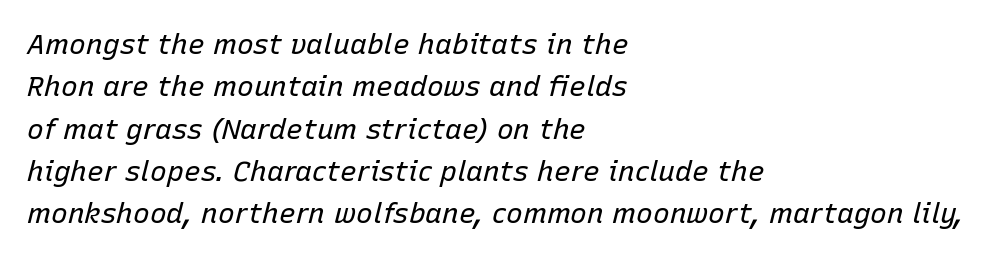
Q: Is the text bold? A: No.
Q: Is the text italic (slanted)? A: Yes, it leans right by about 15 degrees.
Q: Is the text underlined? A: No.
Q: How is the paragraph aligned? A: Left-aligned.
Q: Is the spacing between letters normal or unusually wide? A: Normal.
Q: Is the spacing between lines tight, normal or loose? A: Normal.
Q: Width (condensed, normal, or wide)? A: Normal.
Q: Stroke contrast? A: Low.
Q: x-height? A: Medium.
Q: Monospaced? A: No.
